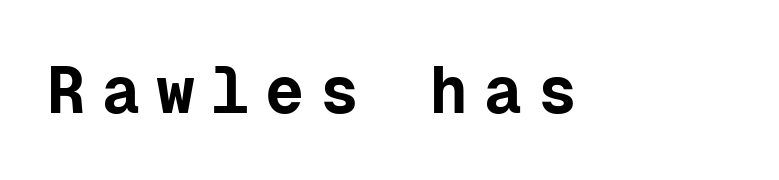
Q: Is the text bold? A: Yes.
Q: Is the text italic (slanted)? A: No, it is upright.
Q: Is the typeface a serif or a sans-serif typeface? A: Sans-serif.
Q: Is the text underlined? A: No.
Q: Is the spacing between letters normal or unusually wide? A: Unusually wide.
Q: Width (condensed, normal, or wide)? A: Normal.
Q: Stroke contrast? A: Low.
Q: x-height? A: Medium.
Q: Monospaced? A: Yes.
